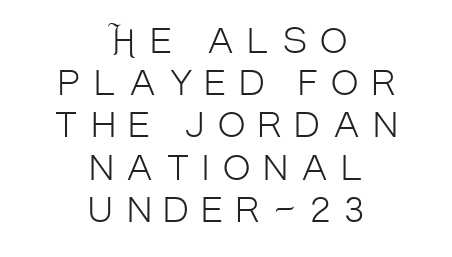
Q: Is the text bold? A: No.
Q: Is the text italic (slanted)? A: No, it is upright.
Q: Is the typeface a serif or a sans-serif typeface? A: Sans-serif.
Q: Is the text underlined? A: No.
Q: How is the paragraph aligned? A: Centered.
Q: Is the spacing between letters normal or unusually wide? A: Unusually wide.
Q: Is the spacing between lines tight, normal or loose? A: Normal.
Q: Width (condensed, normal, or wide)? A: Condensed.
Q: Stroke contrast? A: Low.
Q: x-height? A: Large.
Q: Monospaced? A: No.
